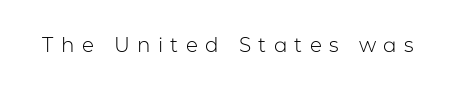
Q: Is the text bold? A: No.
Q: Is the text italic (slanted)? A: No, it is upright.
Q: Is the text underlined? A: No.
Q: Is the spacing between letters normal or unusually wide? A: Unusually wide.
